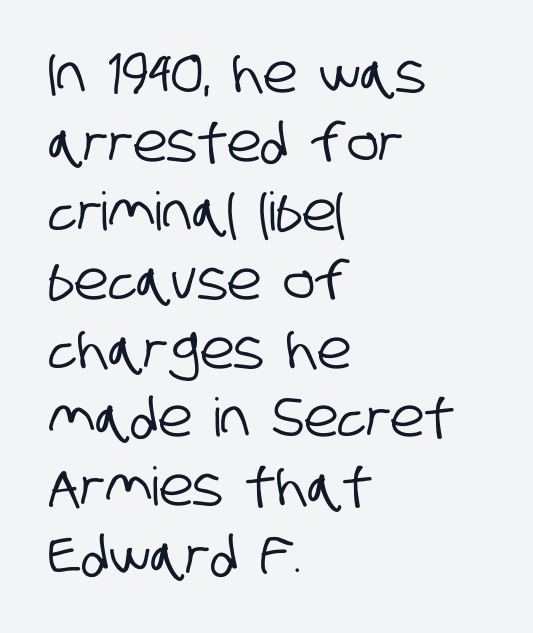
Q: Is the typeface a serif or a sans-serif typeface? A: Sans-serif.
Q: Is the text underlined? A: No.
Q: How is the paragraph aligned? A: Left-aligned.
Q: Is the spacing between letters normal or unusually wide? A: Normal.
Q: Is the spacing between lines tight, normal or loose? A: Normal.
Q: Width (condensed, normal, or wide)? A: Condensed.
Q: Stroke contrast? A: Low.
Q: x-height? A: Large.
Q: Monospaced? A: No.
